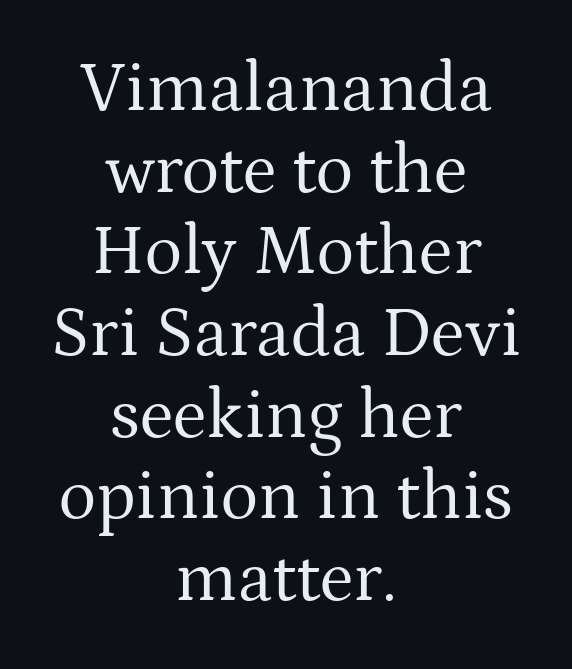
Q: Is the text bold? A: No.
Q: Is the text italic (slanted)? A: No, it is upright.
Q: Is the typeface a serif or a sans-serif typeface? A: Serif.
Q: Is the text underlined? A: No.
Q: How is the paragraph aligned? A: Centered.
Q: Is the spacing between letters normal or unusually wide? A: Normal.
Q: Is the spacing between lines tight, normal or loose? A: Tight.
Q: Width (condensed, normal, or wide)? A: Normal.
Q: Stroke contrast? A: Medium.
Q: x-height? A: Medium.
Q: Monospaced? A: No.
